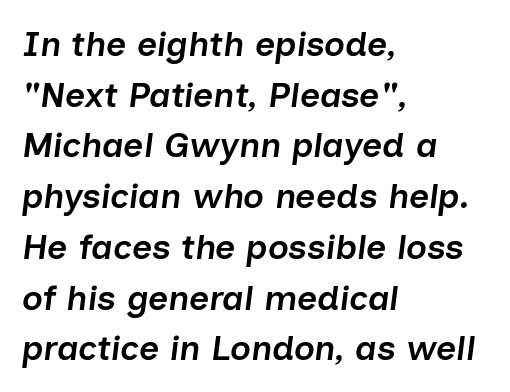
The image shows 35 px semibold type, italic (leaning right); set left-aligned, normal line spacing (1.45x), normal letter spacing, not underlined; low stroke contrast and a medium x-height.
